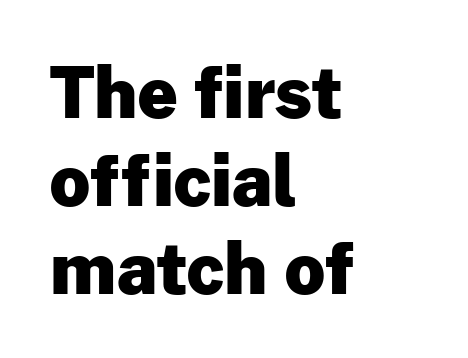
{"serif": "no", "italic": "no", "bold": "yes", "weight": "heavy", "width": "normal", "stroke_contrast": "low", "x_height": "medium", "monospaced": "no", "underline": "no", "align": "left", "line_spacing": "normal", "line_spacing_ratio": 1.26, "letter_spacing": "normal", "letter_spacing_em": 0.0, "glyph_px": 70}
